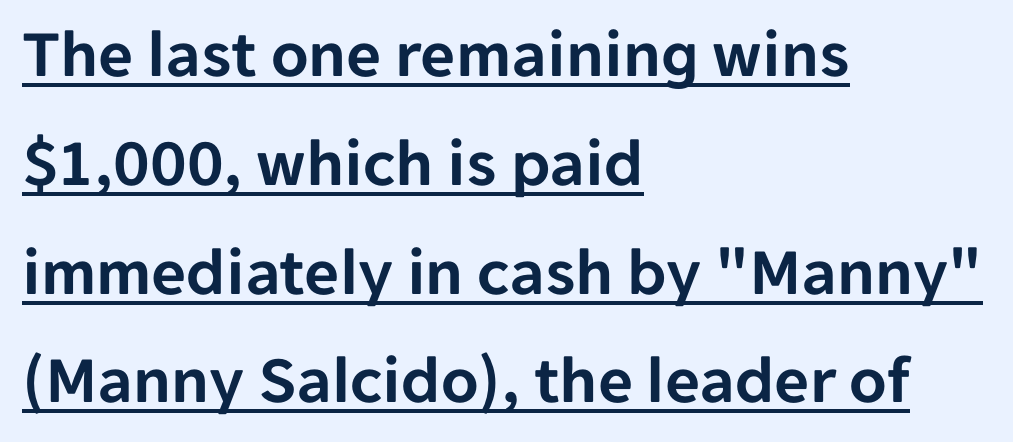
{"serif": "no", "italic": "no", "width": "normal", "stroke_contrast": "low", "x_height": "medium", "monospaced": "no", "underline": "yes", "align": "left", "line_spacing": "normal", "line_spacing_ratio": 1.6, "letter_spacing": "normal", "letter_spacing_em": 0.0, "glyph_px": 68}
